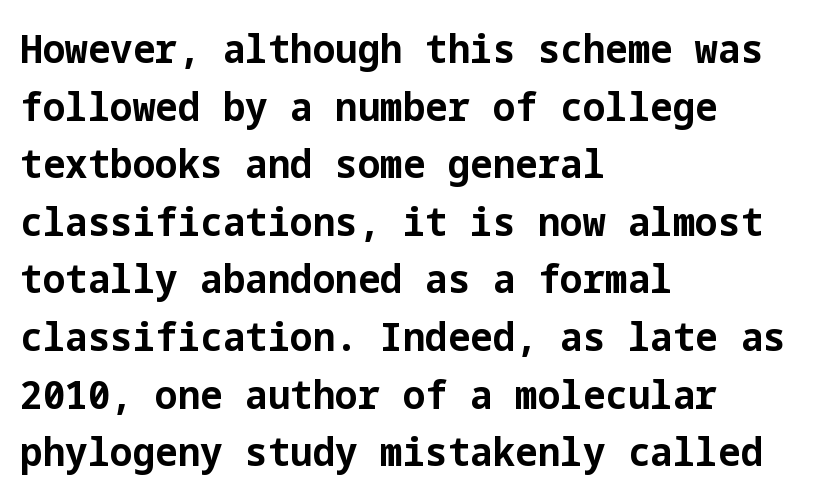
Q: Is the text bold? A: Yes.
Q: Is the text italic (slanted)? A: No, it is upright.
Q: Is the typeface a serif or a sans-serif typeface? A: Sans-serif.
Q: Is the text underlined? A: No.
Q: How is the paragraph aligned? A: Left-aligned.
Q: Is the spacing between letters normal or unusually wide? A: Normal.
Q: Is the spacing between lines tight, normal or loose? A: Normal.
Q: Width (condensed, normal, or wide)? A: Normal.
Q: Stroke contrast? A: Low.
Q: x-height? A: Medium.
